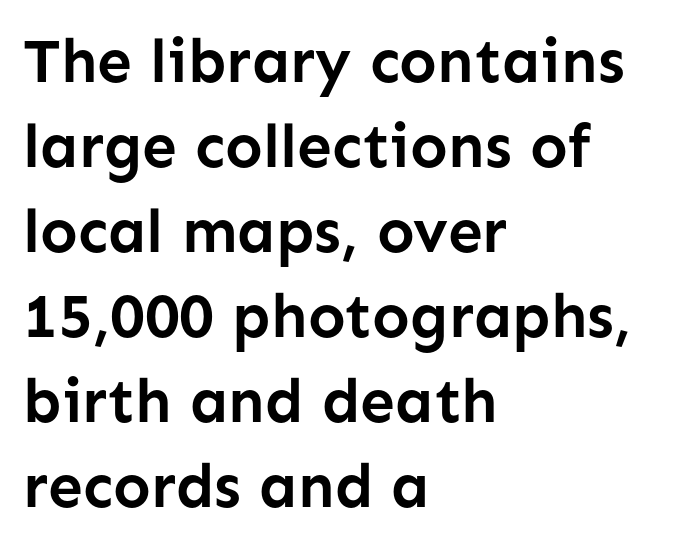
{"serif": "no", "italic": "no", "bold": "yes", "weight": "semibold", "width": "normal", "stroke_contrast": "low", "x_height": "medium", "monospaced": "no", "underline": "no", "align": "left", "line_spacing": "normal", "line_spacing_ratio": 1.37, "letter_spacing": "normal", "letter_spacing_em": 0.0, "glyph_px": 62}
